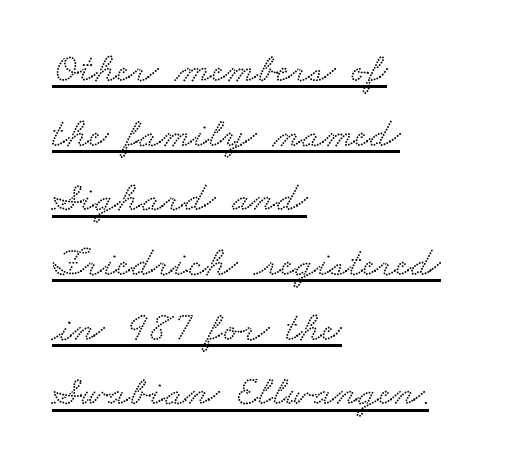
Q: Is the typeface a serif or a sans-serif typeface? A: Serif.
Q: Is the text underlined? A: Yes.
Q: How is the paragraph aligned? A: Left-aligned.
Q: Is the spacing between letters normal or unusually wide? A: Normal.
Q: Is the spacing between lines tight, normal or loose? A: Normal.
Q: Width (condensed, normal, or wide)? A: Wide.
Q: Stroke contrast? A: Low.
Q: x-height? A: Small.
Q: Monospaced? A: No.
